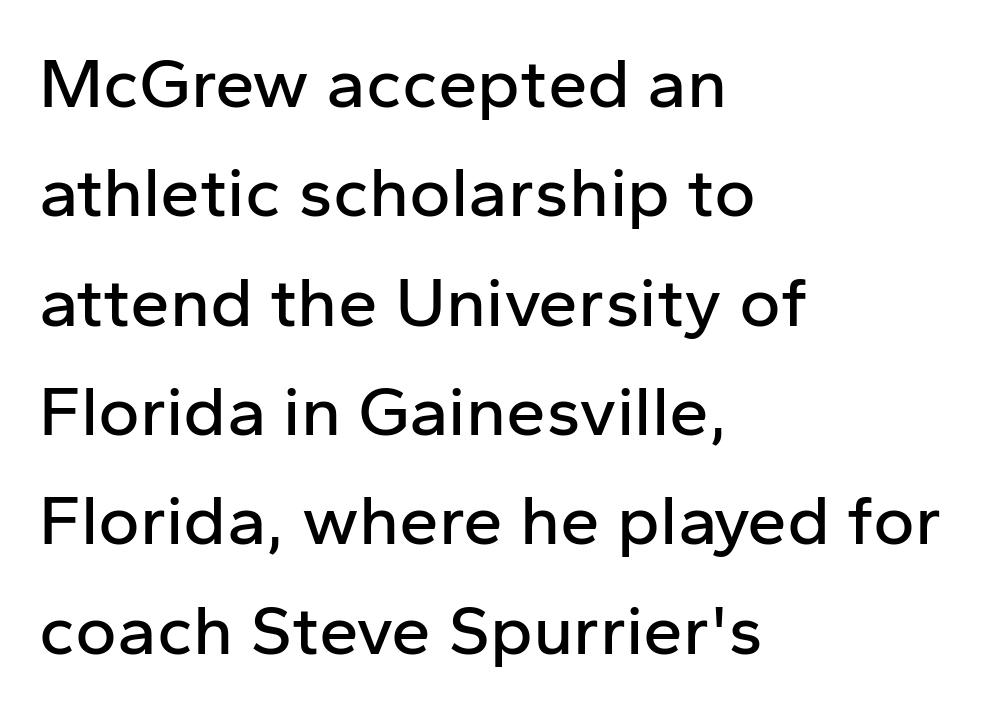
The image shows 71 px sans-serif type, upright; set left-aligned, normal line spacing (1.54x), normal letter spacing, not underlined; low stroke contrast and a medium x-height.
